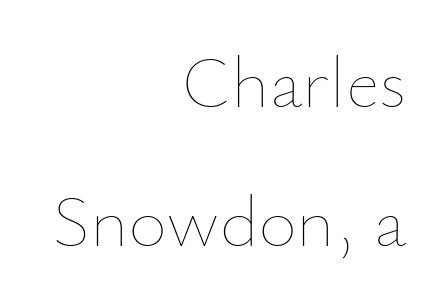
Default kerning and tracking; the words read as compact shapes. Ascenders rise straight up at ninety degrees. Teacher's note: observe the even right margin — that is flush-right alignment. No chunkiness to these letters — they're not bold.
